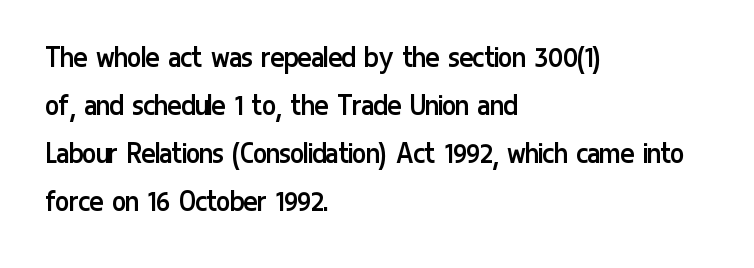
Q: Is the text bold? A: No.
Q: Is the text italic (slanted)? A: No, it is upright.
Q: Is the typeface a serif or a sans-serif typeface? A: Sans-serif.
Q: Is the text underlined? A: No.
Q: How is the paragraph aligned? A: Left-aligned.
Q: Is the spacing between letters normal or unusually wide? A: Normal.
Q: Is the spacing between lines tight, normal or loose? A: Normal.
Q: Width (condensed, normal, or wide)? A: Condensed.
Q: Stroke contrast? A: Low.
Q: x-height? A: Medium.
Q: Monospaced? A: No.
